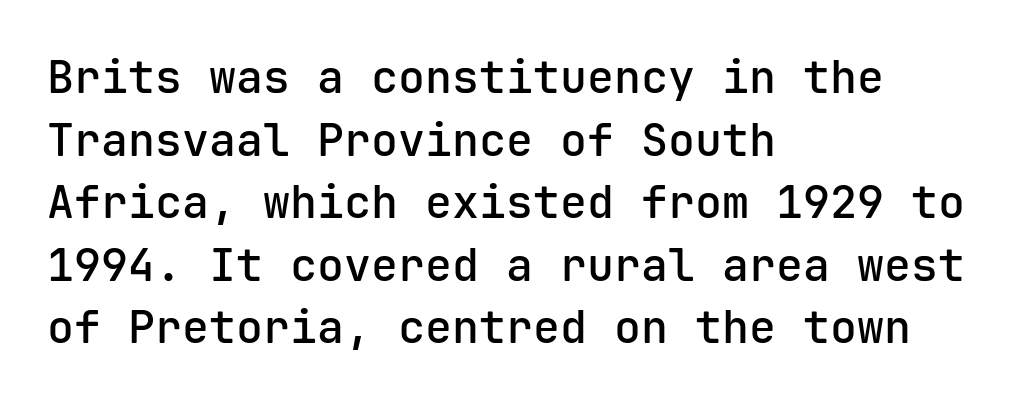
Q: Is the text bold? A: Semi-bold.
Q: Is the text italic (slanted)? A: No, it is upright.
Q: Is the typeface a serif or a sans-serif typeface? A: Sans-serif.
Q: Is the text underlined? A: No.
Q: How is the paragraph aligned? A: Left-aligned.
Q: Is the spacing between letters normal or unusually wide? A: Normal.
Q: Is the spacing between lines tight, normal or loose? A: Normal.
Q: Width (condensed, normal, or wide)? A: Normal.
Q: Stroke contrast? A: Low.
Q: x-height? A: Medium.
Q: Monospaced? A: Yes.
